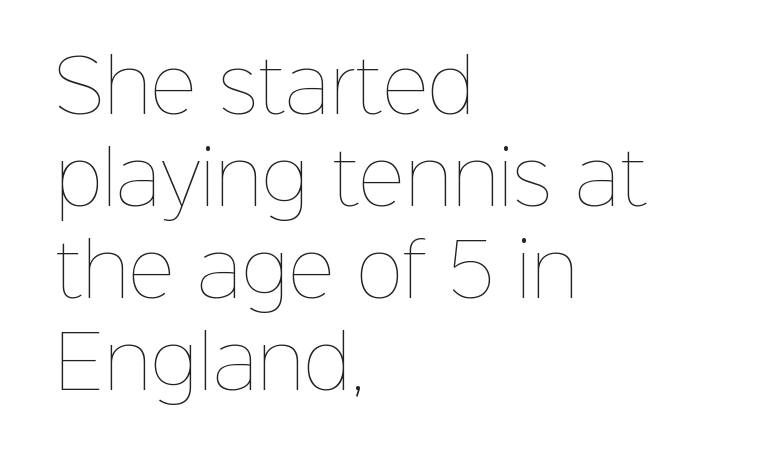
Q: Is the text bold? A: No.
Q: Is the text italic (slanted)? A: No, it is upright.
Q: Is the text underlined? A: No.
Q: How is the paragraph aligned? A: Left-aligned.
Q: Is the spacing between letters normal or unusually wide? A: Normal.
Q: Is the spacing between lines tight, normal or loose? A: Normal.
Q: Width (condensed, normal, or wide)? A: Normal.
Q: Stroke contrast? A: Low.
Q: x-height? A: Medium.
Q: Monospaced? A: No.
